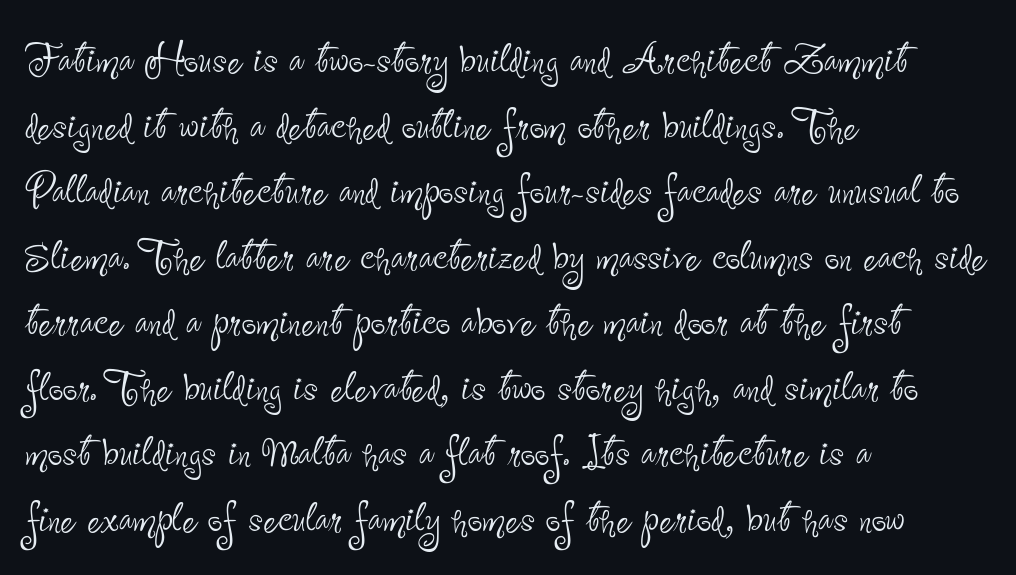
{"serif": "no", "bold": "no", "weight": "thin", "width": "condensed", "stroke_contrast": "low", "x_height": "small", "monospaced": "no", "underline": "no", "align": "left", "line_spacing": "normal", "line_spacing_ratio": 1.26, "letter_spacing": "normal", "letter_spacing_em": 0.0, "glyph_px": 52}
